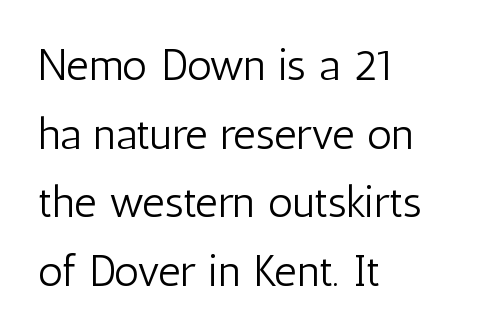
Varying glyph widths throughout — classic text-font behaviour. Letters have the restrained weight of plain body copy at most. Upright lettering throughout. Clear beneath every line of the passage.
